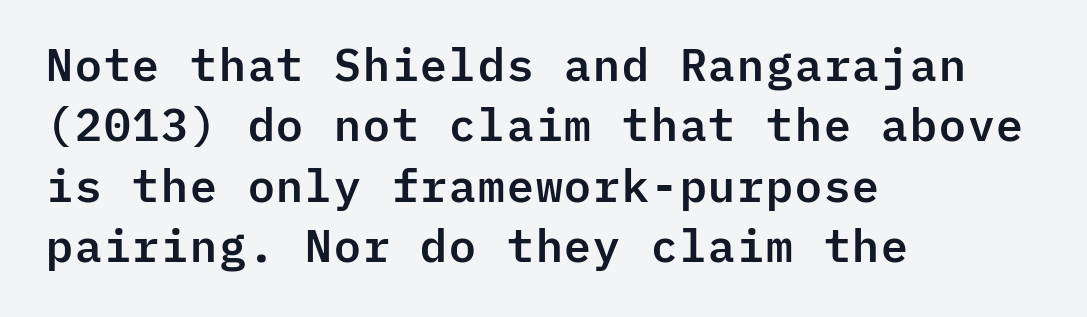
Q: Is the text italic (slanted)? A: No, it is upright.
Q: Is the typeface a serif or a sans-serif typeface? A: Sans-serif.
Q: Is the text underlined? A: No.
Q: How is the paragraph aligned? A: Left-aligned.
Q: Is the spacing between letters normal or unusually wide? A: Normal.
Q: Is the spacing between lines tight, normal or loose? A: Normal.
Q: Width (condensed, normal, or wide)? A: Normal.
Q: Stroke contrast? A: Low.
Q: x-height? A: Medium.
Q: Monospaced? A: Yes.
